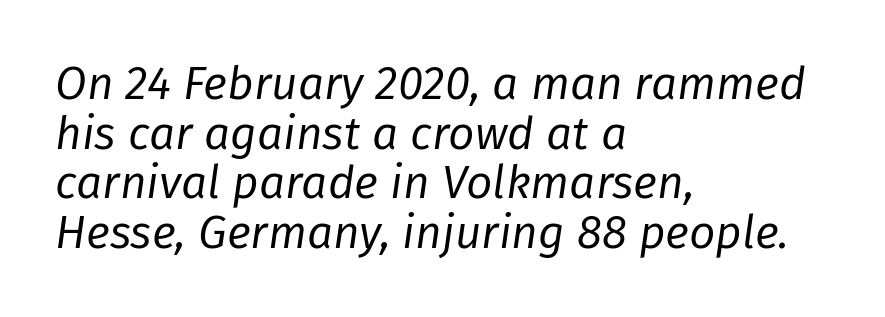
The image shows 46 px regular-weight type, italic (leaning right); set left-aligned, tight line spacing (1.08x), normal letter spacing, not underlined; low stroke contrast and a medium x-height.
